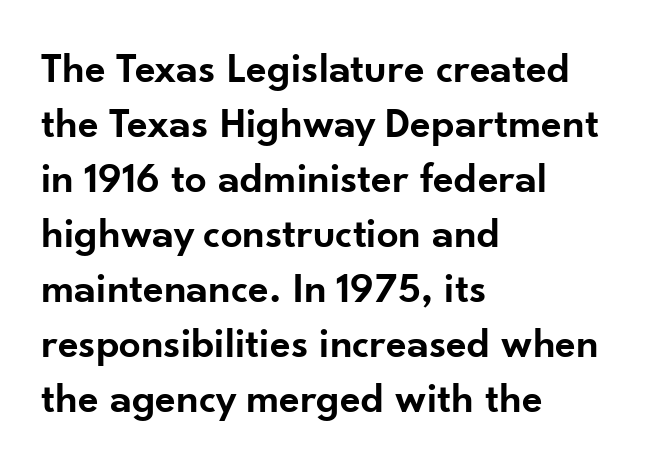
Every stem runs plumb, perpendicular to the baseline. The gap between lines stays unmarked. Heft: intermediate — a semibold. Each word holds together tightly as a unit, with standard inter-letter gaps. These lines stack with their left ends in a neat column. Leading matches the norm, producing a regular column.
